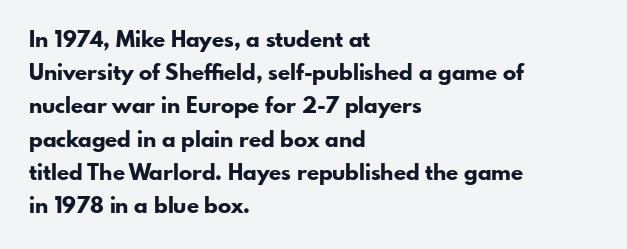
The image shows 22 px bold type, upright; set left-aligned, normal line spacing (1.51x), normal letter spacing, not underlined.
